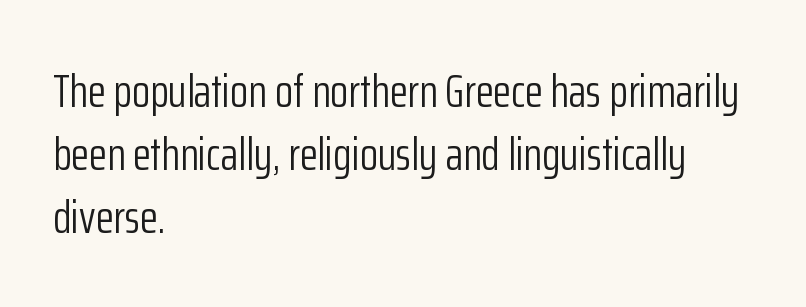
In terms of letterspacing, this is plain default setting. Spacing verdict: proportional, widths tailored to each character. The font's upright variant was chosen for this text. Line starts are locked; line ends wander.
